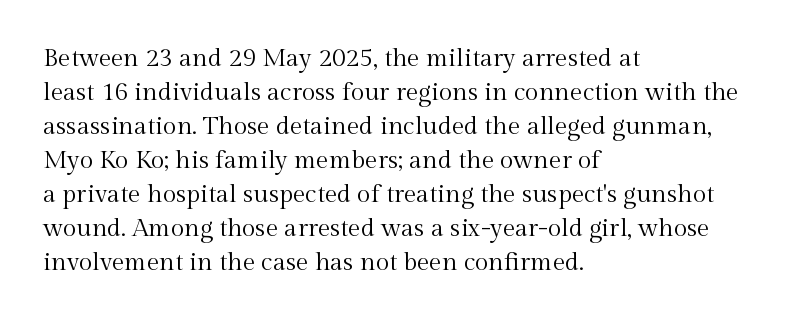
{"italic": "no", "bold": "no", "underline": "no", "align": "left", "line_spacing": "normal", "line_spacing_ratio": 1.36, "letter_spacing": "normal", "letter_spacing_em": 0.0, "glyph_px": 25}
